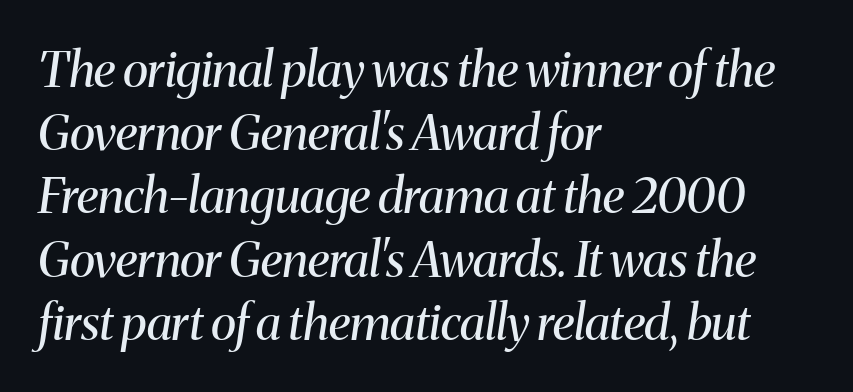
Q: Is the text bold? A: No.
Q: Is the text italic (slanted)? A: Yes, it leans right by about 8 degrees.
Q: Is the typeface a serif or a sans-serif typeface? A: Serif.
Q: Is the text underlined? A: No.
Q: How is the paragraph aligned? A: Left-aligned.
Q: Is the spacing between letters normal or unusually wide? A: Normal.
Q: Is the spacing between lines tight, normal or loose? A: Normal.
Q: Width (condensed, normal, or wide)? A: Normal.
Q: Stroke contrast? A: Medium.
Q: x-height? A: Medium.
Q: Monospaced? A: No.
